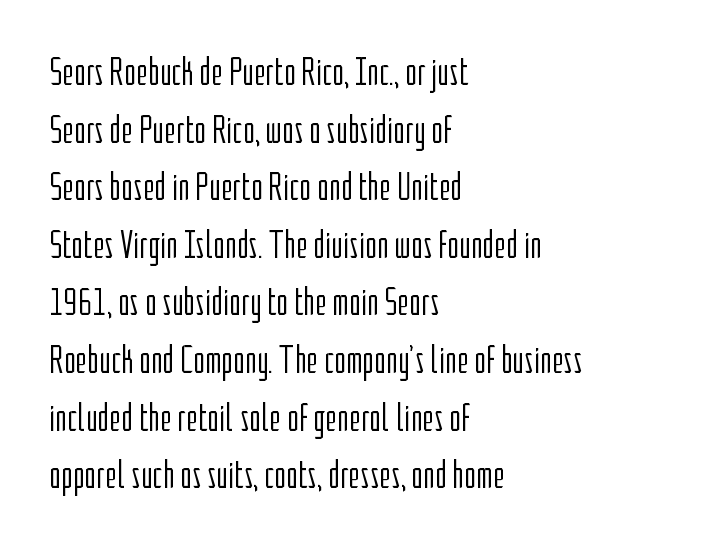
The image shows 40 px light, condensed sans-serif type, upright; set left-aligned, normal line spacing (1.44x), normal letter spacing, not underlined; low stroke contrast and a medium x-height.
